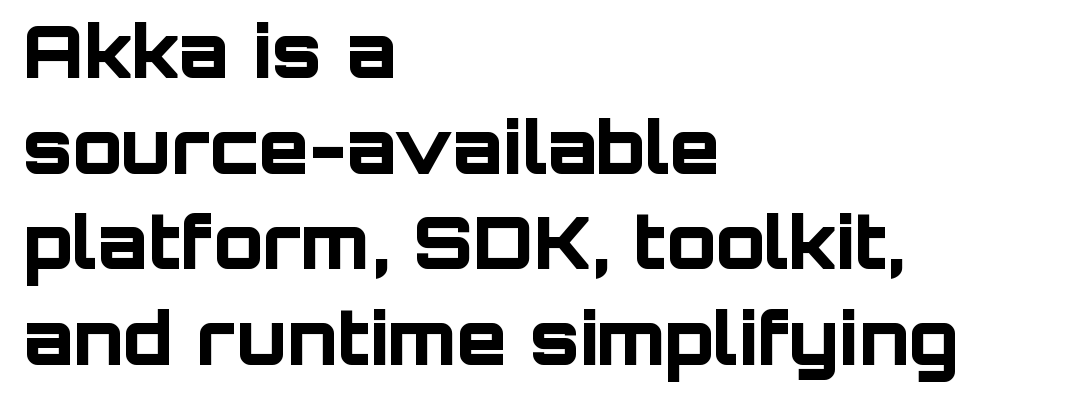
The image shows 73 px bold sans-serif type, upright; set left-aligned, normal line spacing (1.31x), normal letter spacing, not underlined; low stroke contrast and a large x-height.
